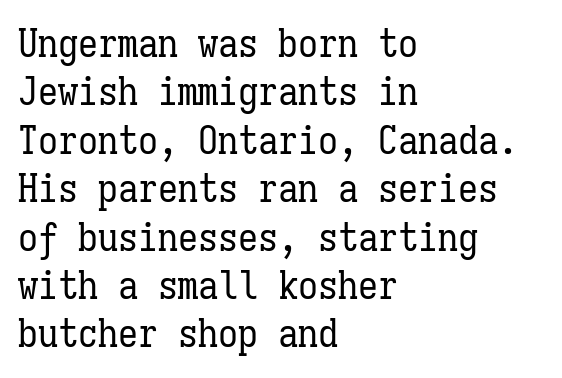
The image shows 40 px regular-weight, condensed type, upright, monospaced; set left-aligned, line spacing 1.21x, normal letter spacing, not underlined; low stroke contrast and a medium x-height.
